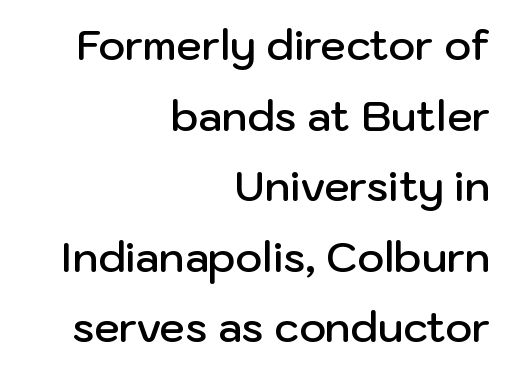
The image shows 41 px semibold sans-serif type, upright; set right-aligned, line spacing 1.72x, normal letter spacing, not underlined; low stroke contrast and a medium x-height.
